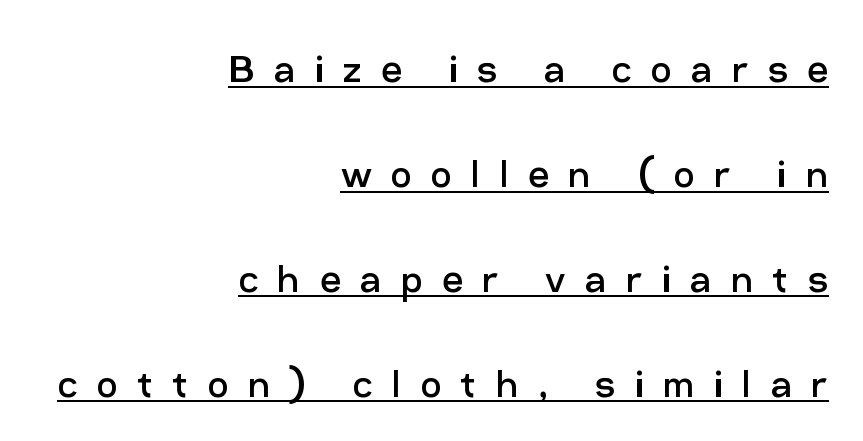
{"serif": "no", "italic": "no", "bold": "no", "weight": "regular", "width": "normal", "stroke_contrast": "low", "x_height": "medium", "monospaced": "no", "underline": "yes", "align": "right", "line_spacing": "loose", "line_spacing_ratio": 2.28, "letter_spacing": "wide", "letter_spacing_em": 0.42, "glyph_px": 46}
